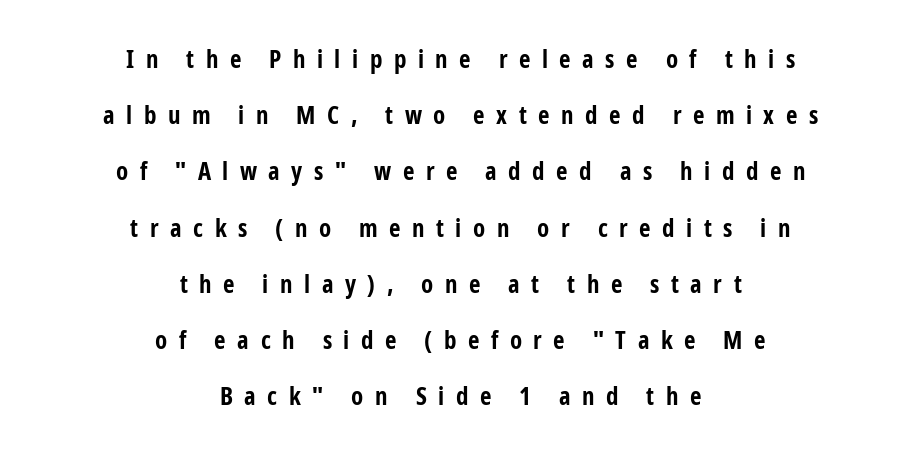
Someone cranked the tracking dial way up on this one. In terms of posture, this sample is upright. Any mark beneath the type? The region is blank. Regarding leading, the lines here are spaced well apart.
